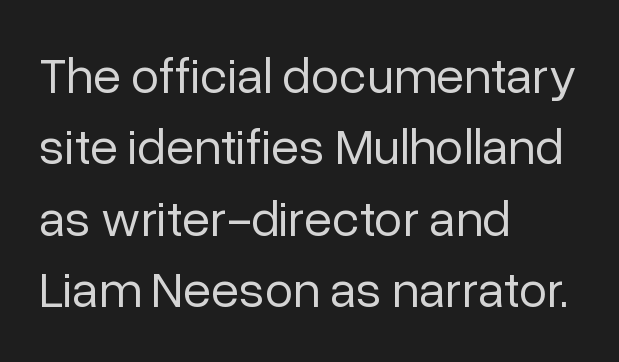
Q: Is the text bold? A: No.
Q: Is the text italic (slanted)? A: No, it is upright.
Q: Is the typeface a serif or a sans-serif typeface? A: Sans-serif.
Q: Is the text underlined? A: No.
Q: How is the paragraph aligned? A: Left-aligned.
Q: Is the spacing between letters normal or unusually wide? A: Normal.
Q: Is the spacing between lines tight, normal or loose? A: Normal.
Q: Width (condensed, normal, or wide)? A: Normal.
Q: Stroke contrast? A: Low.
Q: x-height? A: Medium.
Q: Monospaced? A: No.
